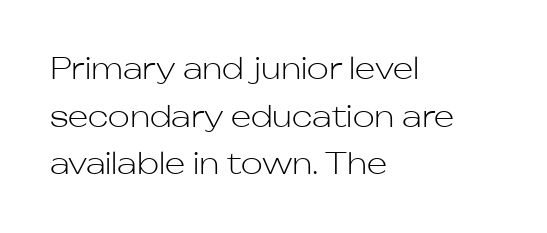
{"serif": "no", "italic": "no", "bold": "no", "weight": "light", "width": "normal", "stroke_contrast": "low", "x_height": "medium", "monospaced": "no", "underline": "no", "align": "left", "line_spacing": "normal", "line_spacing_ratio": 1.64, "letter_spacing": "normal", "letter_spacing_em": 0.0, "glyph_px": 29}
